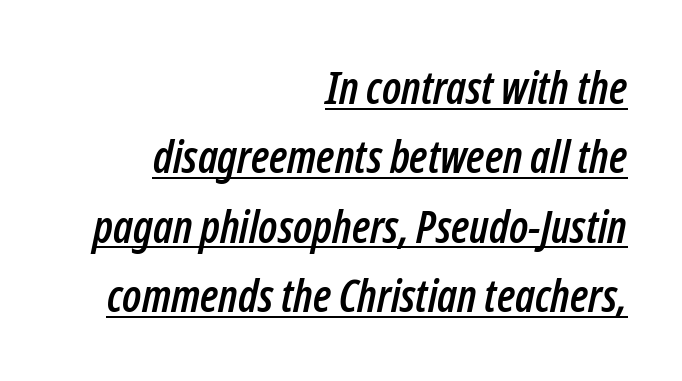
Every character sits at an angle, as italics do. If you drew a ruler down the right edge, every line would touch it. Horizontal bands of white between lines are of average thickness. Has an underline been added? It has.
